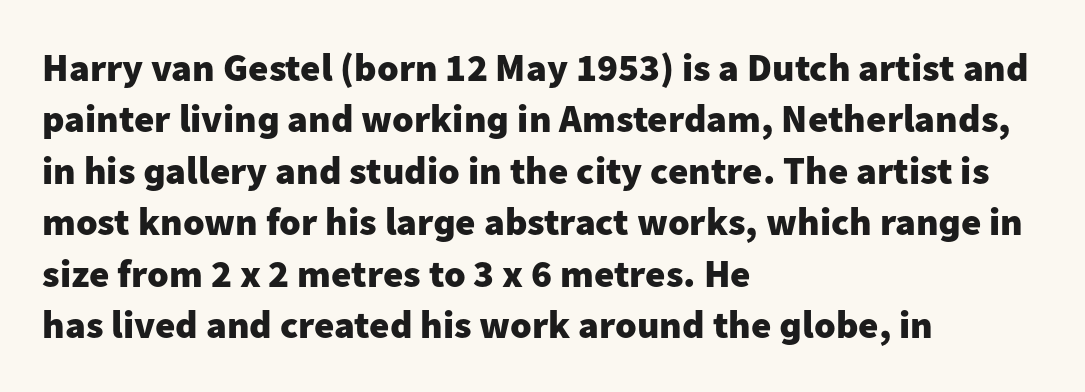
The image shows 39 px heavy sans-serif type, upright; set left-aligned, normal line spacing (1.32x), normal letter spacing, not underlined; low stroke contrast and a medium x-height.
